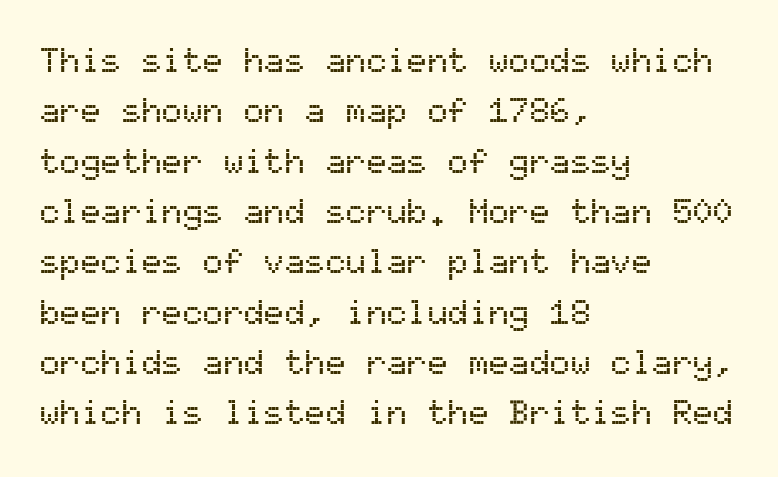
{"serif": "no", "italic": "no", "width": "normal", "stroke_contrast": "medium", "x_height": "medium", "monospaced": "yes", "underline": "no", "align": "left", "line_spacing": "normal", "line_spacing_ratio": 1.48, "letter_spacing": "normal", "letter_spacing_em": 0.0, "glyph_px": 34}
